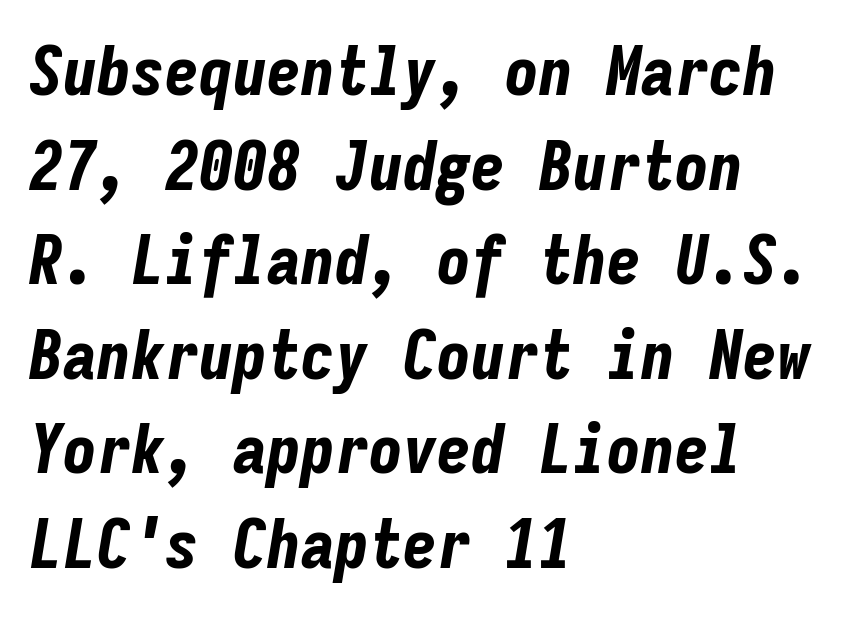
Spacing between characters is what you'd get straight out of the box. Interline gaps are of average width in this sample. The text block is weighted toward the left margin, trailing off unevenly rightward. The letters are slanted; this is an italic face.
